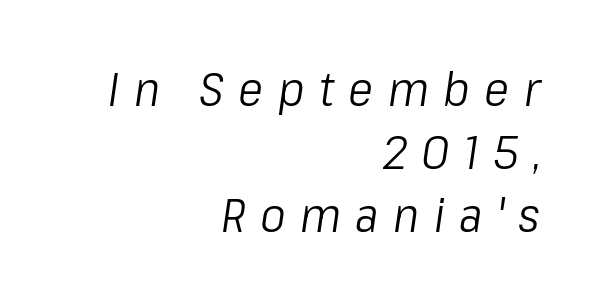
Q: Is the text bold? A: No.
Q: Is the text italic (slanted)? A: Yes, it leans right by about 8 degrees.
Q: Is the text underlined? A: No.
Q: How is the paragraph aligned? A: Right-aligned.
Q: Is the spacing between letters normal or unusually wide? A: Unusually wide.
Q: Is the spacing between lines tight, normal or loose? A: Normal.
Q: Width (condensed, normal, or wide)? A: Condensed.
Q: Stroke contrast? A: Low.
Q: x-height? A: Medium.
Q: Monospaced? A: No.
